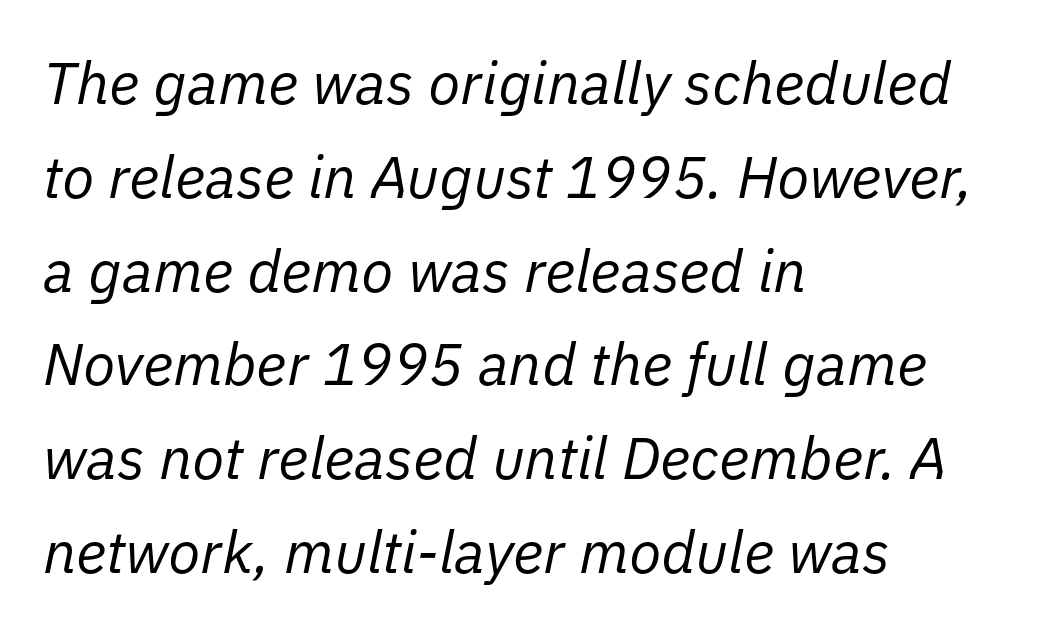
The image shows 59 px regular-weight type, italic (leaning right); set left-aligned, normal line spacing (1.59x), normal letter spacing, not underlined; low stroke contrast and a medium x-height.
